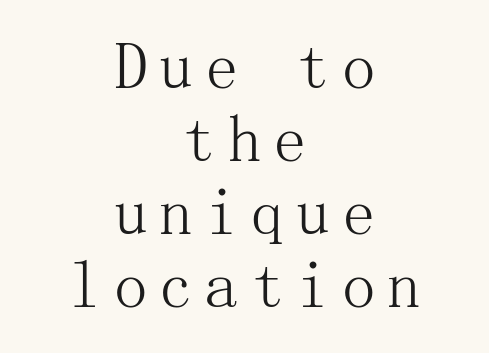
Q: Is the text bold? A: No.
Q: Is the text italic (slanted)? A: No, it is upright.
Q: Is the typeface a serif or a sans-serif typeface? A: Serif.
Q: Is the text underlined? A: No.
Q: How is the paragraph aligned? A: Centered.
Q: Is the spacing between lines tight, normal or loose? A: Tight.
Q: Width (condensed, normal, or wide)? A: Normal.
Q: Stroke contrast? A: Medium.
Q: x-height? A: Medium.
